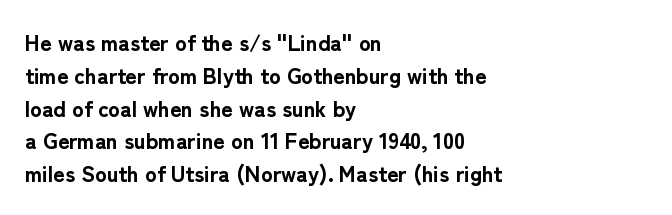
Nobody touched the tracking dial on this one. Alignment: flush left. Tall strokes in this sample are plumb rather than angled. Weight: bold.
